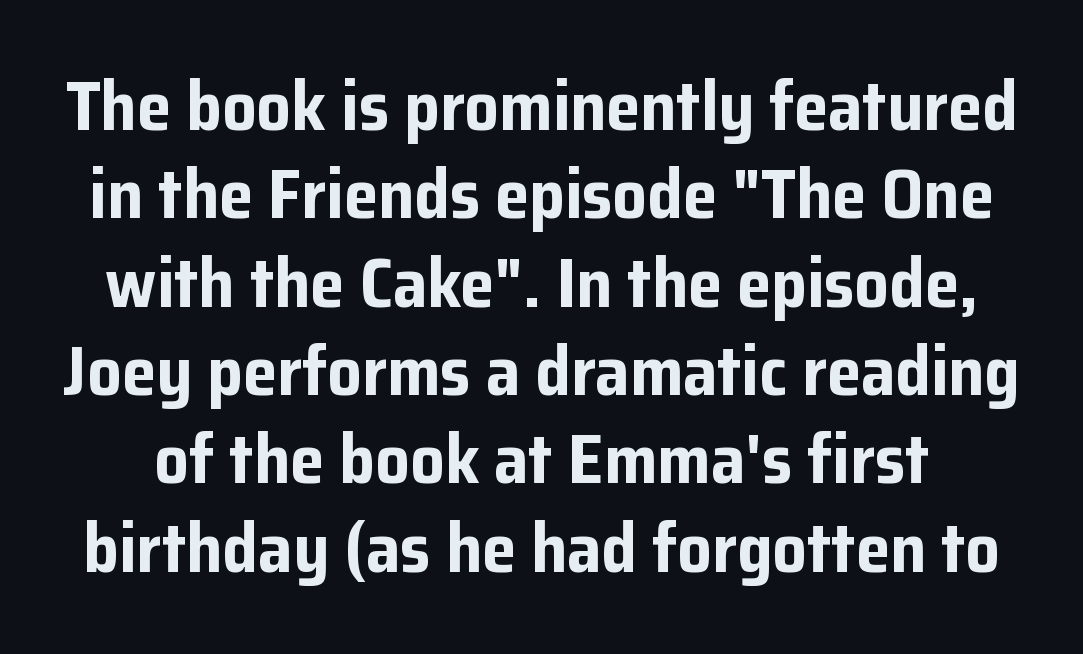
The glyphs in this specimen are sans serif. No italicization has been applied; the sample stays upright. Each letter keeps its own natural width here, so spacing adapts to shape. The strokes are fattened all the way to bold. Regarding leading, the lines here are spaced in the standard way.
